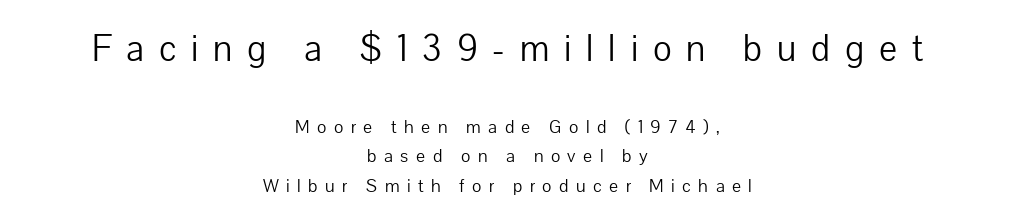
Q: Is the text bold? A: No.
Q: Is the text italic (slanted)? A: No, it is upright.
Q: Is the typeface a serif or a sans-serif typeface? A: Sans-serif.
Q: Is the text underlined? A: No.
Q: How is the paragraph aligned? A: Centered.
Q: Is the spacing between letters normal or unusually wide? A: Unusually wide.
Q: Is the spacing between lines tight, normal or loose? A: Normal.
Q: Which block of text is set in a larger size, the first (top) or the second (bottom)? A: The first (top) one.
Q: Width (condensed, normal, or wide)? A: Normal.
Q: Stroke contrast? A: Low.
Q: x-height? A: Medium.
Q: Monospaced? A: No.
